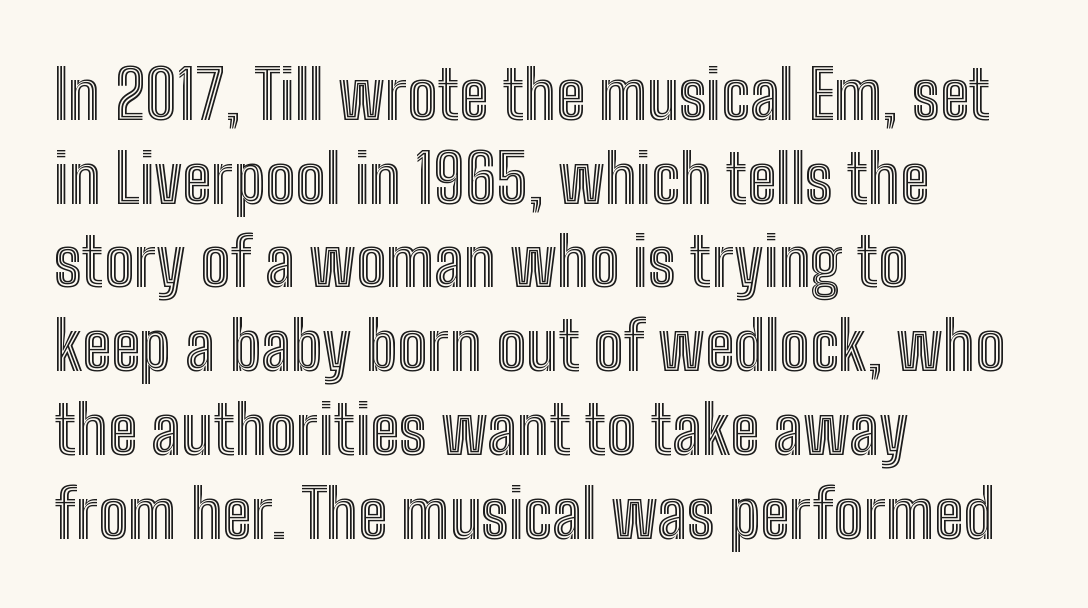
The passage shown has conventional tracking throughout. Posture: straight, roman, zero tilt. The strip under each line holds only bare page. Is this a fixed-width face? No — the glyphs have proportional, varying widths.
